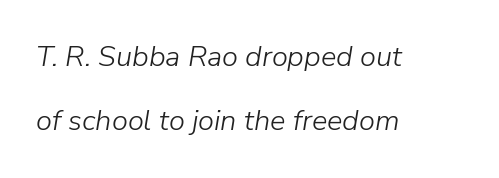
{"italic": "yes", "lean": "right", "slant_degrees": 9, "bold": "no", "weight": "light", "width": "normal", "stroke_contrast": "low", "x_height": "medium", "monospaced": "no", "underline": "no", "align": "left", "line_spacing": "loose", "line_spacing_ratio": 2.21, "letter_spacing": "normal", "letter_spacing_em": 0.0, "glyph_px": 29}
